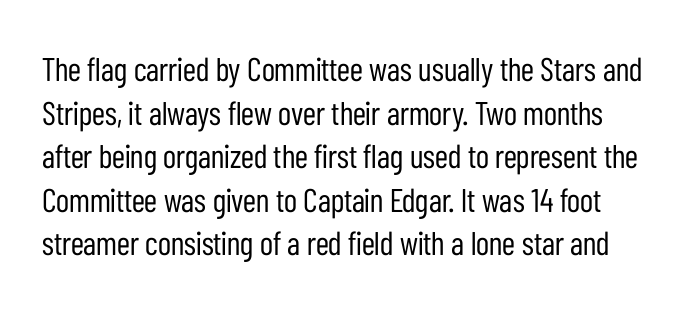
The image shows 33 px regular-weight, condensed sans-serif type, upright; set normal line spacing (1.32x), normal letter spacing, not underlined; low stroke contrast and a medium x-height.
